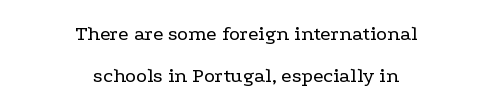
The image shows 21 px text type, upright; set centered, loose line spacing (1.98x), normal letter spacing, not underlined.
